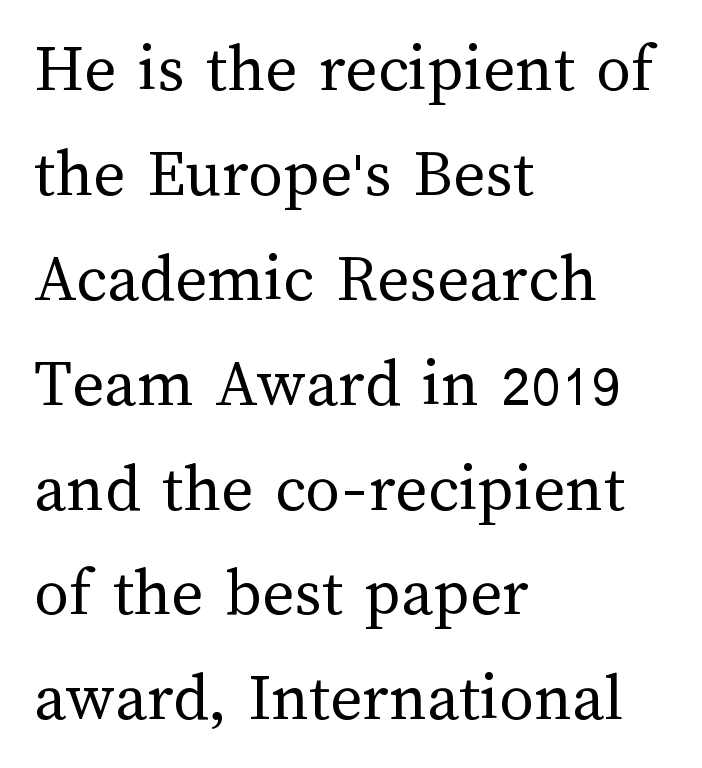
{"italic": "no", "bold": "no", "weight": "regular", "width": "normal", "stroke_contrast": "medium", "x_height": "medium", "monospaced": "no", "underline": "no", "align": "left", "line_spacing": "normal", "line_spacing_ratio": 1.52, "letter_spacing": "normal", "letter_spacing_em": 0.0, "glyph_px": 69}
